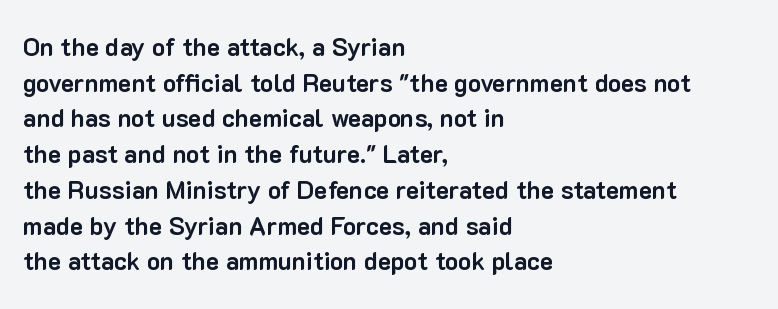
Q: Is the text bold? A: Yes.
Q: Is the text italic (slanted)? A: No, it is upright.
Q: Is the text underlined? A: No.
Q: How is the paragraph aligned? A: Left-aligned.
Q: Is the spacing between letters normal or unusually wide? A: Normal.
Q: Is the spacing between lines tight, normal or loose? A: Normal.
